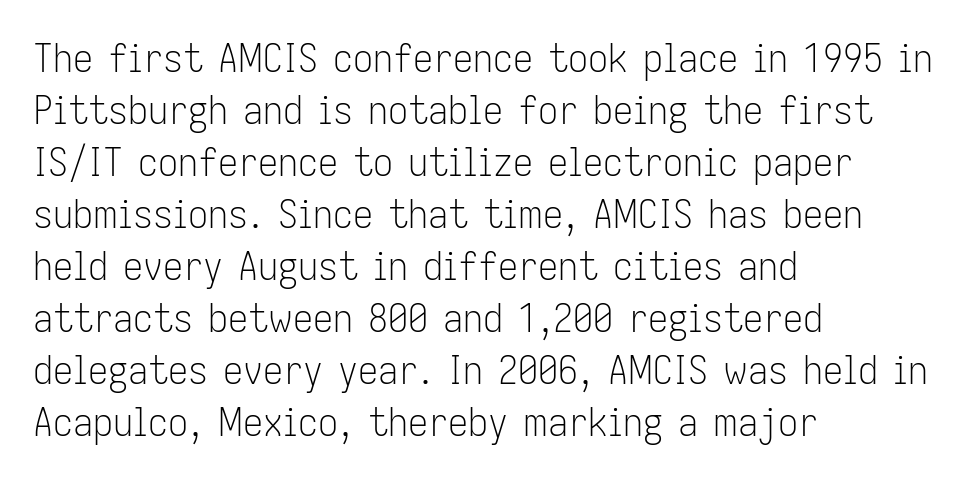
{"serif": "no", "italic": "no", "bold": "no", "weight": "light", "width": "condensed", "stroke_contrast": "low", "x_height": "medium", "monospaced": "no", "underline": "no", "align": "left", "line_spacing": "normal", "line_spacing_ratio": 1.3, "letter_spacing": "normal", "letter_spacing_em": 0.0, "glyph_px": 40}
